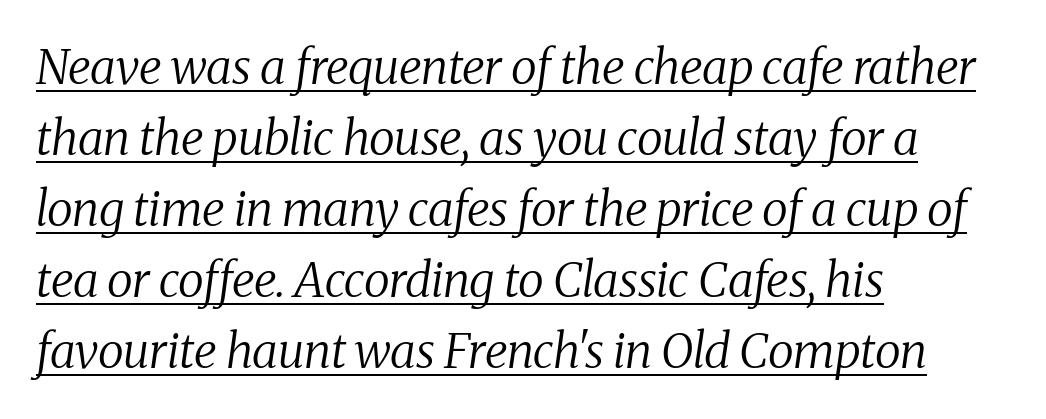
The space between consecutive lines is moderate. The rag falls on the right side of this text block. Looks like regular typesetting: each glyph gets only the width it needs. The gaps between neighbouring characters are ordinary and unremarkable. Designer's note — italics engaged.
